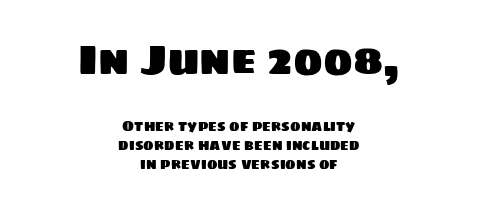
The image shows 41 px sans-serif type; set centered, normal line spacing (1.36x), normal letter spacing, not underlined; the first (top) block is 2.93x larger; low stroke contrast and a large x-height.
